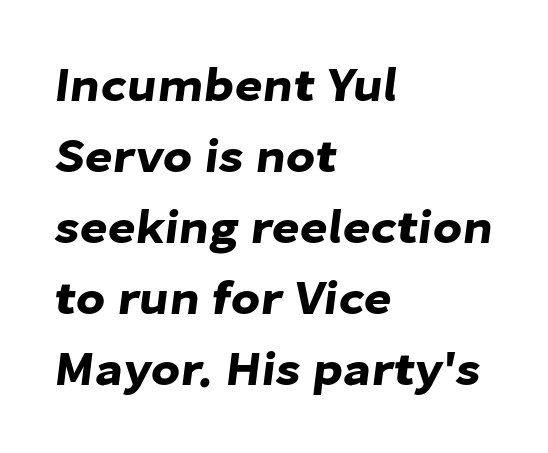
The image shows 48 px sans-serif type; set left-aligned, normal line spacing (1.48x), normal letter spacing, not underlined; low stroke contrast and a medium x-height.
